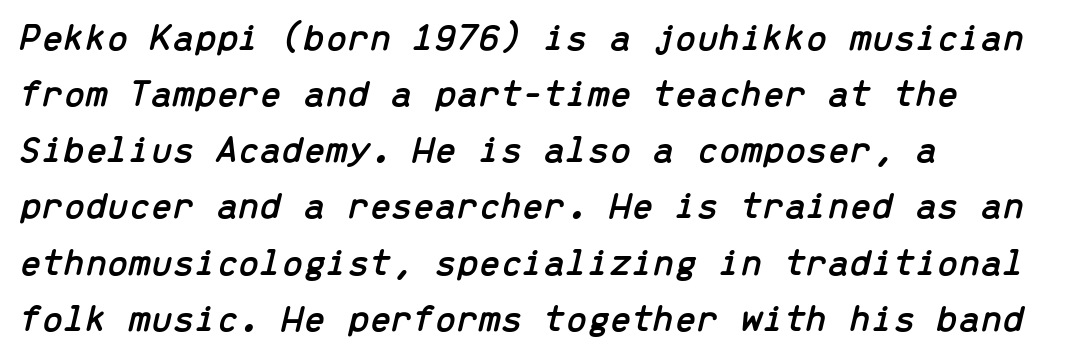
The image shows 39 px text type, italic (leaning right), monospaced; set left-aligned, normal line spacing (1.44x), normal letter spacing, not underlined; low stroke contrast and a medium x-height.
